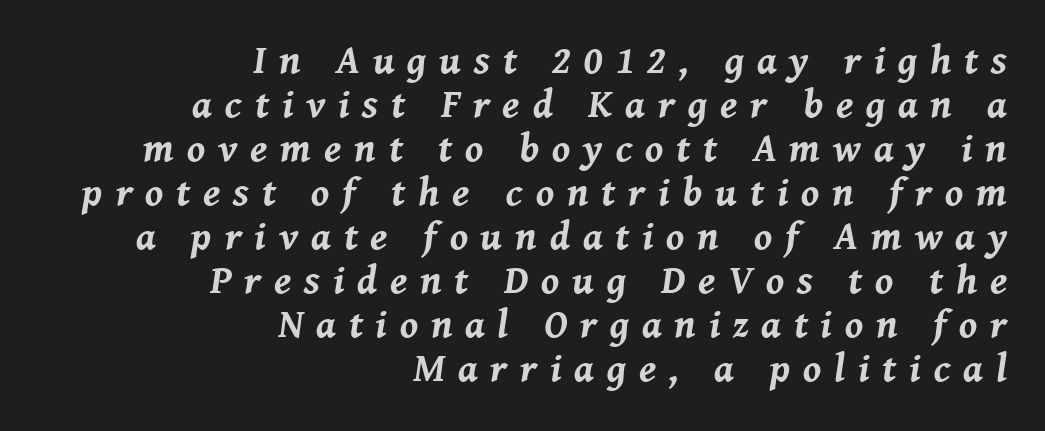
The image shows 40 px bold type, italic (leaning right); set right-aligned, tight line spacing (1.1x), unusually wide letter spacing (+0.32 em), not underlined; medium stroke contrast and a medium x-height.
